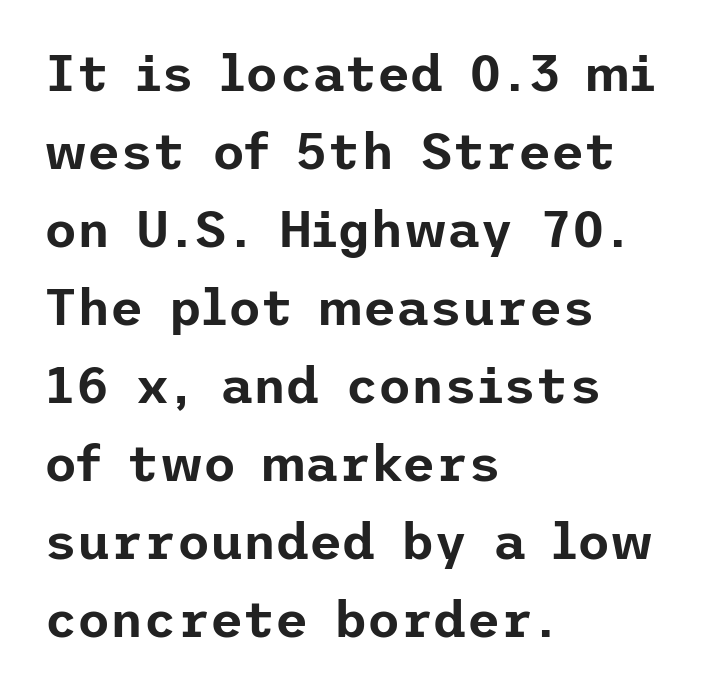
Q: Is the text italic (slanted)? A: No, it is upright.
Q: Is the typeface a serif or a sans-serif typeface? A: Sans-serif.
Q: Is the text underlined? A: No.
Q: How is the paragraph aligned? A: Left-aligned.
Q: Is the spacing between letters normal or unusually wide? A: Normal.
Q: Is the spacing between lines tight, normal or loose? A: Normal.
Q: Width (condensed, normal, or wide)? A: Normal.
Q: Stroke contrast? A: Low.
Q: x-height? A: Medium.
